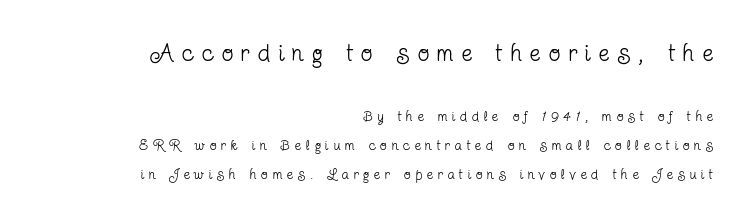
The image shows 24 px text type, upright; set right-aligned, loose line spacing (2.08x), unusually wide letter spacing (+0.34 em), not underlined; the first (top) block is 1.71x larger.
